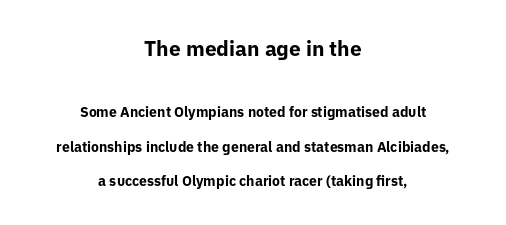
Bigger letters appear in the top chunk; the bottom chunk is reduced. The rendering uses a large line-height, opening up the rows. Notice how the passage keeps no hard edge, just a central spine. Standard letterfit; no display-style spreading of the glyphs.
